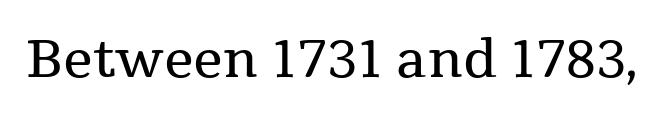
The image shows 52 px regular-weight serif type, upright; set normal letter spacing, not underlined; medium stroke contrast and a medium x-height.
